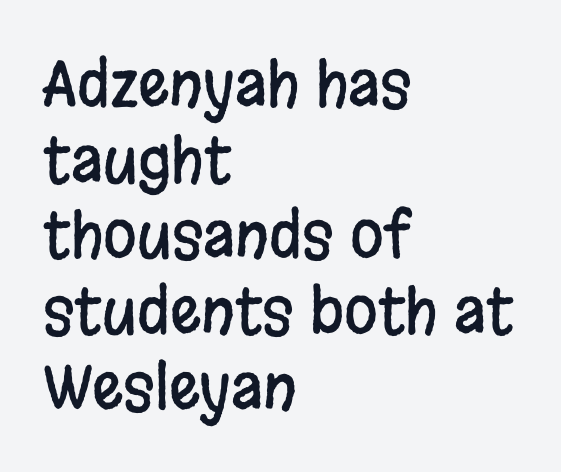
Letterform terminals end flat and unadorned throughout the passage. Inter-character spacing is left at the font's built-in metrics. The rendering uses natural spacing where letterforms have individual widths. Tall strokes in this sample are plumb rather than angled. Each row of text sits above clean, open space. A classic flush-left, rag-right setting is used for this passage.
